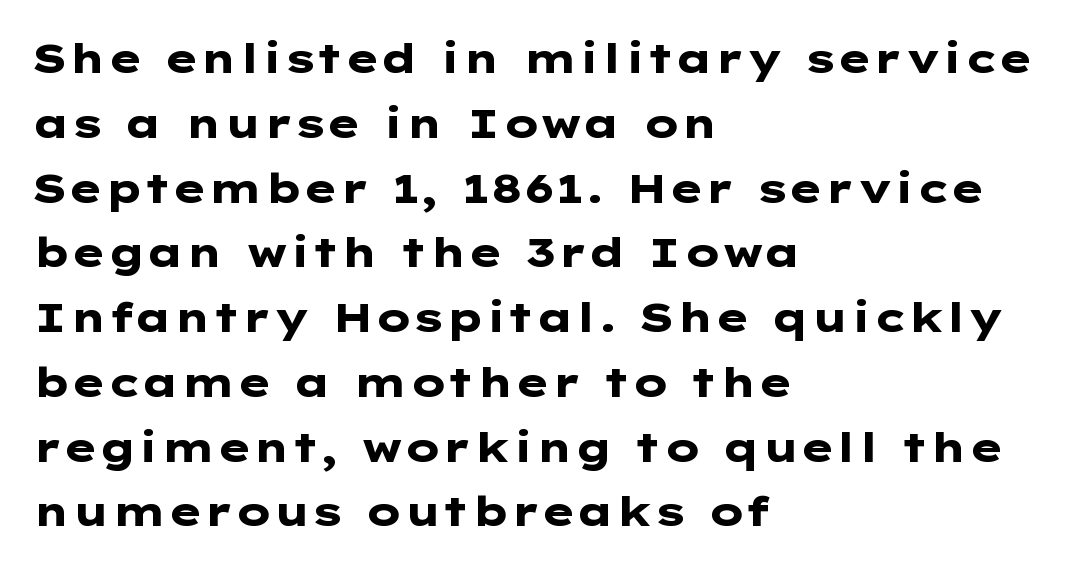
{"serif": "no", "italic": "no", "bold": "yes", "weight": "heavy", "width": "wide", "stroke_contrast": "low", "x_height": "medium", "underline": "no", "align": "left", "line_spacing": "normal", "line_spacing_ratio": 1.58, "letter_spacing": "normal", "letter_spacing_em": 0.0, "glyph_px": 41}
